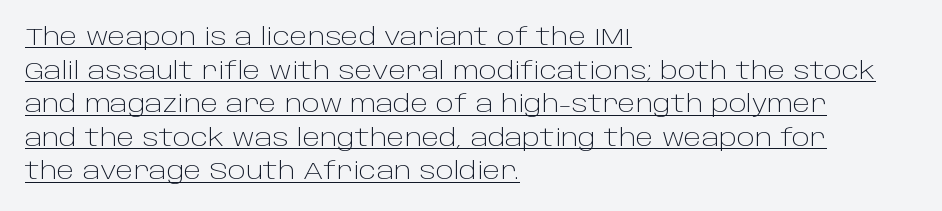
The type is set solid horizontally, with unmodified tracking. All the whitespace from short lines collects on the right. What's the leading like? Ordinary, nothing unusual. Each line of the rendering has a horizontal stroke beneath the glyphs. Is the stroke heavy? The answer is a plain regular-or-lighter. Italic: no, the glyphs are upright roman.
